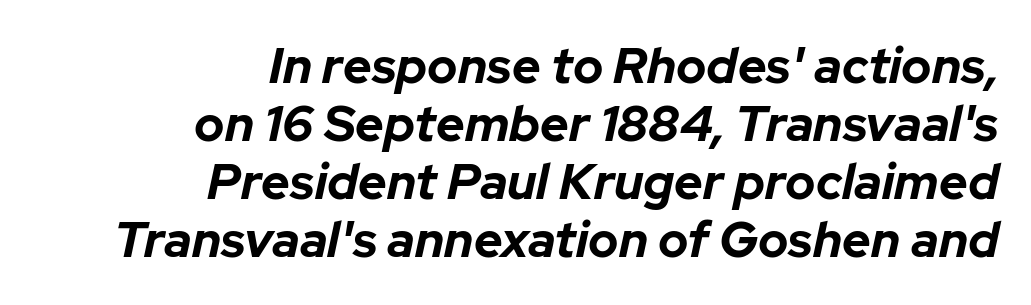
The image shows 50 px bold type, italic (leaning right); set right-aligned, line spacing 1.16x, normal letter spacing, not underlined; low stroke contrast and a medium x-height.
